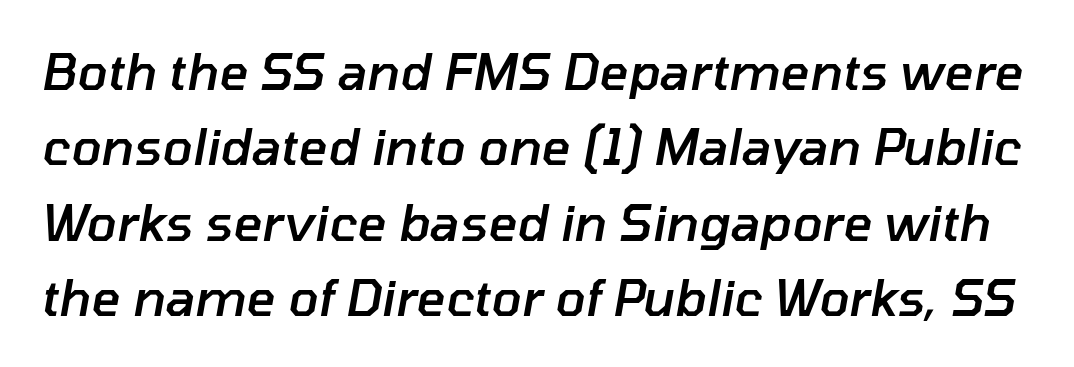
Q: Is the text bold? A: Semi-bold.
Q: Is the text italic (slanted)? A: Yes, it leans right by about 10 degrees.
Q: Is the text underlined? A: No.
Q: Is the spacing between letters normal or unusually wide? A: Normal.
Q: Is the spacing between lines tight, normal or loose? A: Normal.
Q: Width (condensed, normal, or wide)? A: Normal.
Q: Stroke contrast? A: Low.
Q: x-height? A: Medium.
Q: Monospaced? A: No.
